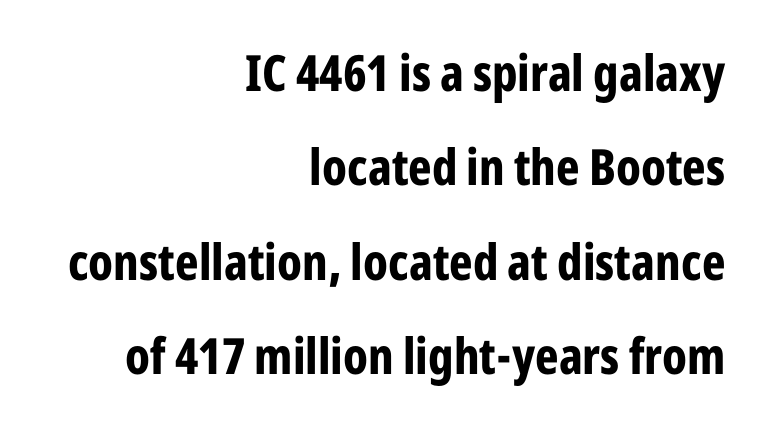
Q: Is the text bold? A: Yes.
Q: Is the text italic (slanted)? A: No, it is upright.
Q: Is the typeface a serif or a sans-serif typeface? A: Sans-serif.
Q: Is the text underlined? A: No.
Q: How is the paragraph aligned? A: Right-aligned.
Q: Is the spacing between letters normal or unusually wide? A: Normal.
Q: Width (condensed, normal, or wide)? A: Condensed.
Q: Stroke contrast? A: Low.
Q: x-height? A: Medium.
Q: Monospaced? A: No.
